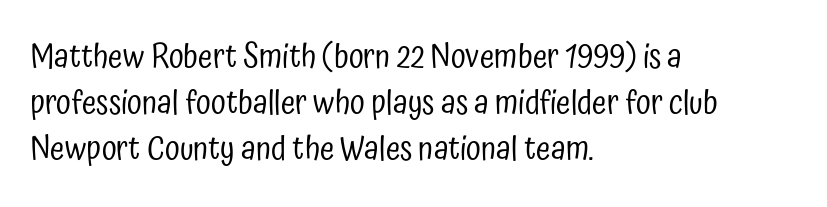
{"serif": "no", "italic": "no", "bold": "no", "weight": "regular", "width": "condensed", "stroke_contrast": "low", "x_height": "medium", "monospaced": "no", "underline": "no", "align": "left", "line_spacing": "normal", "line_spacing_ratio": 1.39, "letter_spacing": "normal", "letter_spacing_em": 0.0, "glyph_px": 33}
